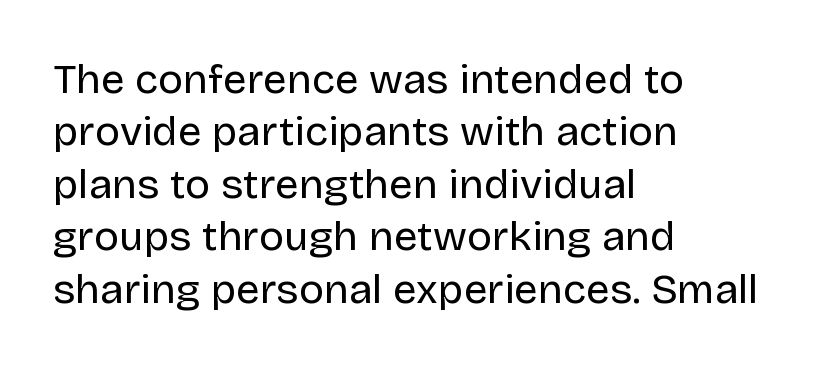
Descenders hang freely into open space. No extra tracking has been applied to these lines. Is this a fixed-width face? No — the glyphs have proportional, varying widths. Are there feet on the stems? There aren't — it's a sans. This sample is left-justified, so line endings fall wherever the words run out.
